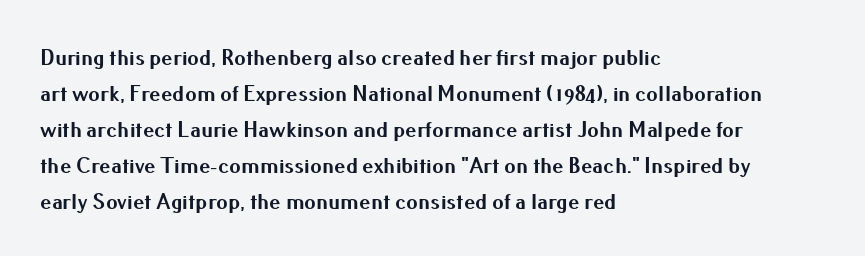
Notice how descenders clear the ascenders below comfortably — that's standard leading. The sample has been set heavy, in full bold. Italic? Not at all — the glyphs are vertical. A bare baseline throughout the passage. The rag falls on the right side of this text block. Inter-character spacing is left at the font's built-in metrics.
